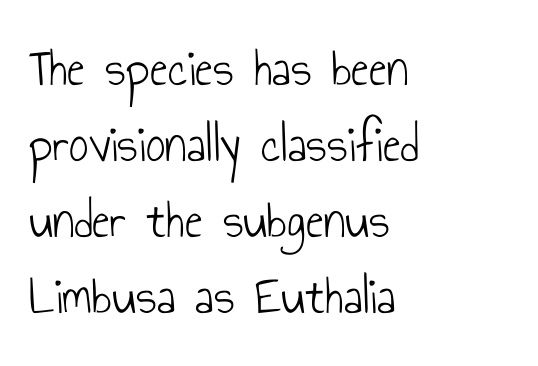
Q: Is the text bold? A: No.
Q: Is the text italic (slanted)? A: No, it is upright.
Q: Is the typeface a serif or a sans-serif typeface? A: Sans-serif.
Q: Is the text underlined? A: No.
Q: How is the paragraph aligned? A: Left-aligned.
Q: Is the spacing between letters normal or unusually wide? A: Normal.
Q: Is the spacing between lines tight, normal or loose? A: Normal.
Q: Width (condensed, normal, or wide)? A: Condensed.
Q: Stroke contrast? A: Low.
Q: x-height? A: Small.
Q: Monospaced? A: No.
